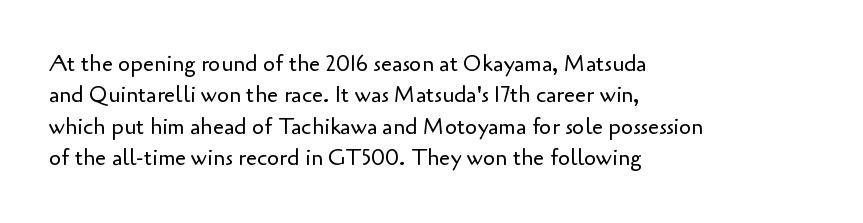
{"italic": "no", "bold": "no", "underline": "no", "align": "left", "line_spacing": "normal", "line_spacing_ratio": 1.43, "letter_spacing": "normal", "letter_spacing_em": 0.0, "glyph_px": 22}
